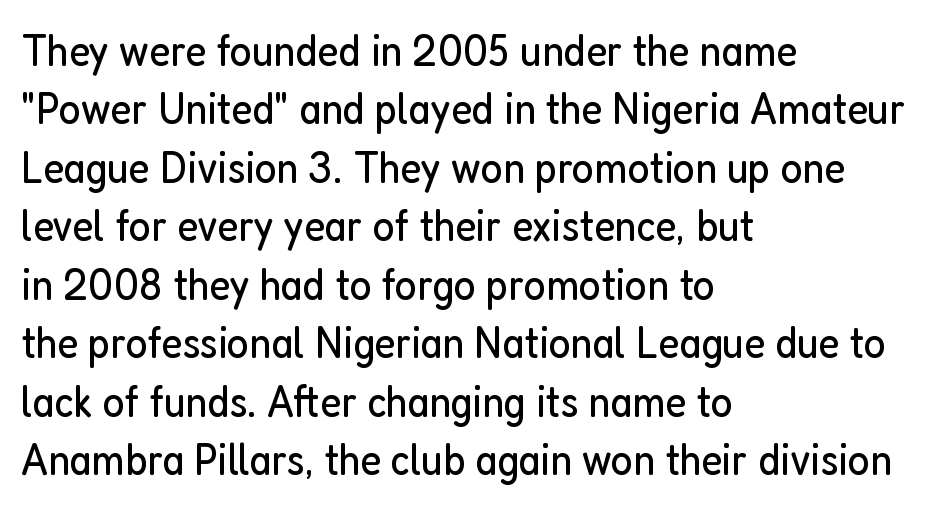
Q: Is the text bold? A: No.
Q: Is the text italic (slanted)? A: No, it is upright.
Q: Is the typeface a serif or a sans-serif typeface? A: Sans-serif.
Q: Is the text underlined? A: No.
Q: How is the paragraph aligned? A: Left-aligned.
Q: Is the spacing between letters normal or unusually wide? A: Normal.
Q: Is the spacing between lines tight, normal or loose? A: Normal.
Q: Width (condensed, normal, or wide)? A: Condensed.
Q: Stroke contrast? A: Low.
Q: x-height? A: Medium.
Q: Monospaced? A: No.
